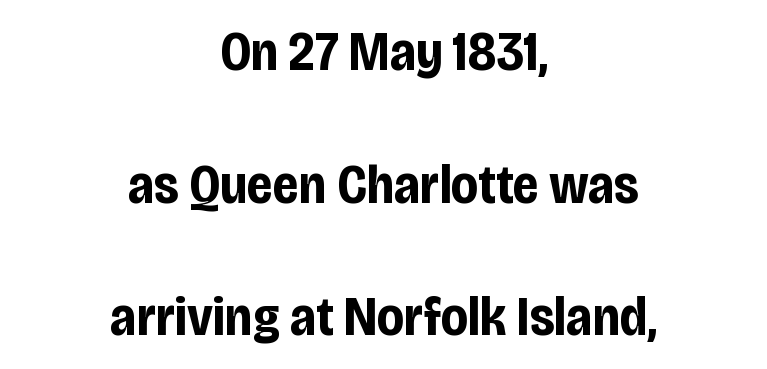
The image shows 55 px bold, condensed sans-serif type, upright; set centered, loose line spacing (2.41x), normal letter spacing, not underlined; low stroke contrast and a large x-height.
